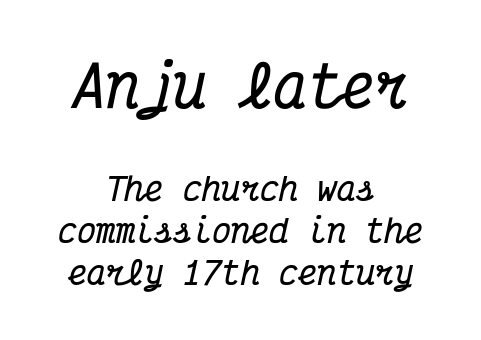
Each line is balanced around a shared central axis. Block one is the big one; block two sits smaller underneath. Glyph-to-glyph distance matches everyday printed text. The rendering applies a slant to the glyphs.
